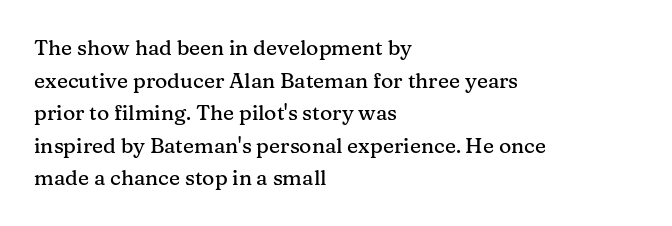
The image shows 21 px text type, upright; set left-aligned, normal line spacing (1.55x), normal letter spacing, not underlined.
